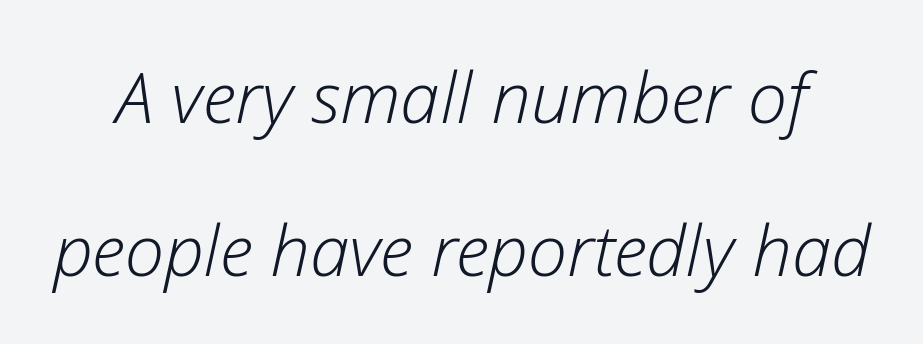
Q: Is the text bold? A: No.
Q: Is the text italic (slanted)? A: Yes, it leans right by about 12 degrees.
Q: Is the text underlined? A: No.
Q: Is the spacing between letters normal or unusually wide? A: Normal.
Q: Is the spacing between lines tight, normal or loose? A: Loose.
Q: Width (condensed, normal, or wide)? A: Normal.
Q: Stroke contrast? A: Low.
Q: x-height? A: Medium.
Q: Monospaced? A: No.
